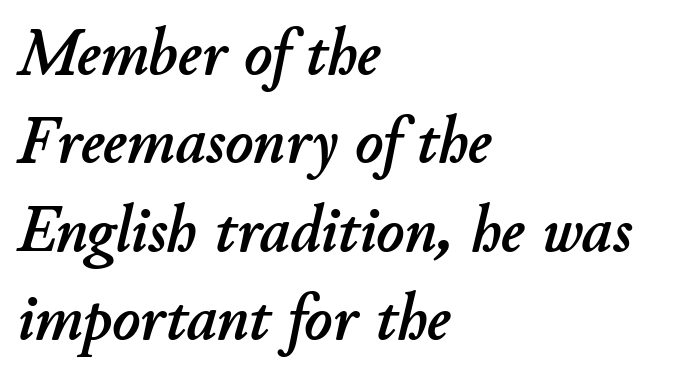
The image shows 66 px text type, italic (leaning right); set left-aligned, normal line spacing (1.34x), normal letter spacing, not underlined; low stroke contrast and a small x-height.
